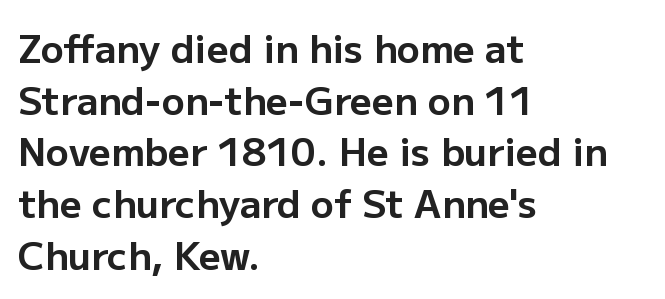
The gap between lines stays unmarked. The type is set solid horizontally, with unmodified tracking. Note: no serifs on the glyphs. Set as a true bold cut, around the 700 mark. A normal amount of white space separates one row of letters from the next.
